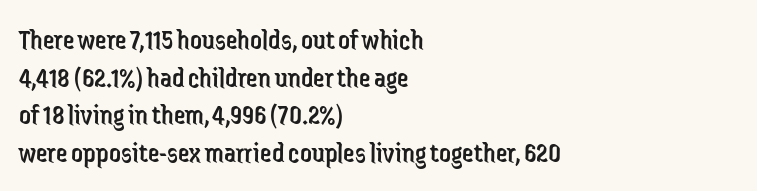
{"serif": "no", "italic": "no", "bold": "no", "weight": "regular", "width": "condensed", "stroke_contrast": "low", "x_height": "medium", "monospaced": "no", "underline": "no", "align": "left", "line_spacing": "normal", "line_spacing_ratio": 1.3, "letter_spacing": "normal", "letter_spacing_em": 0.0, "glyph_px": 29}
